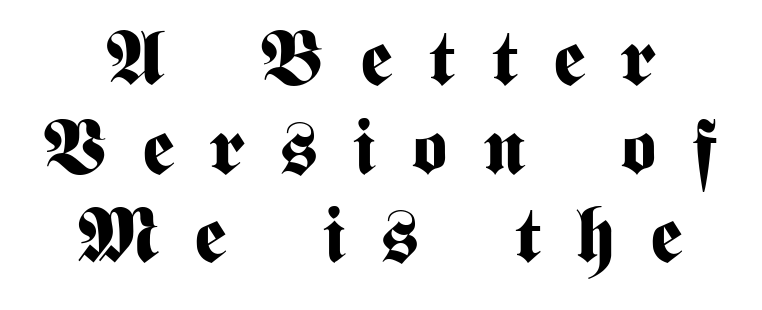
Q: Is the text bold? A: Yes.
Q: Is the text italic (slanted)? A: No, it is upright.
Q: Is the typeface a serif or a sans-serif typeface? A: Sans-serif.
Q: Is the text underlined? A: No.
Q: Is the spacing between letters normal or unusually wide? A: Unusually wide.
Q: Is the spacing between lines tight, normal or loose? A: Tight.
Q: Width (condensed, normal, or wide)? A: Condensed.
Q: Stroke contrast? A: Medium.
Q: x-height? A: Medium.
Q: Monospaced? A: No.
